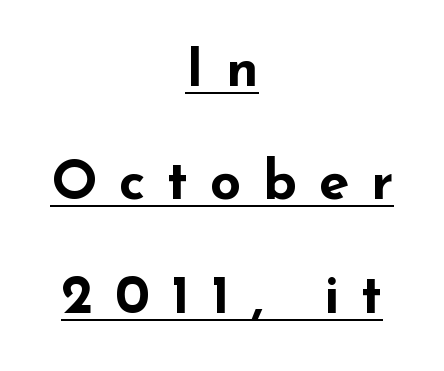
{"serif": "no", "italic": "no", "bold": "yes", "weight": "bold", "width": "wide", "stroke_contrast": "low", "x_height": "small", "monospaced": "no", "underline": "yes", "align": "center", "line_spacing": "loose", "line_spacing_ratio": 2.06, "letter_spacing": "wide", "letter_spacing_em": 0.39, "glyph_px": 55}
